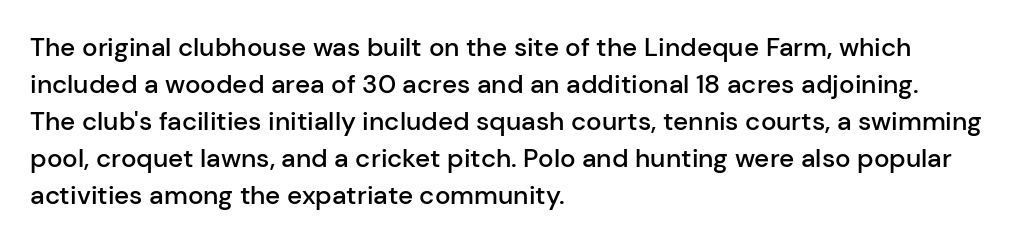
{"italic": "no", "bold": "semi", "underline": "no", "align": "left", "line_spacing": "normal", "line_spacing_ratio": 1.42, "letter_spacing": "normal", "letter_spacing_em": 0.0, "glyph_px": 26}
